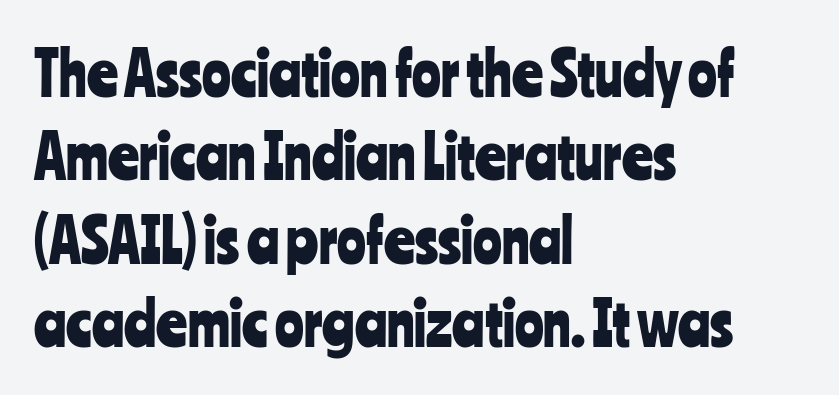
If you drew a ruler down the left edge, every line would touch it. The type sits square on the baseline with zero lean. Here the glyphs are tracked normally, forming tight word shapes. Proportional: the letters do not fall into vertical columns. Only glyphs here, with clear space below each row.
